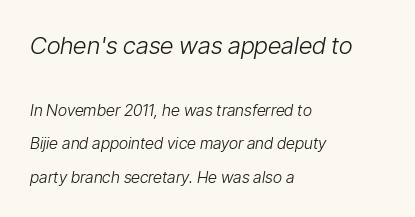
What's the leading like? Stretched, with rows far apart. A student would call this left alignment; a typographer would say flush left, rag right. The weight would be labelled regular, book, light, or lighter still. No word sits above an underline. Does extra space separate the letters? No, they use regular spacing. Notice how the stems are inclined rather than vertical — that's the hallmark of italics.
